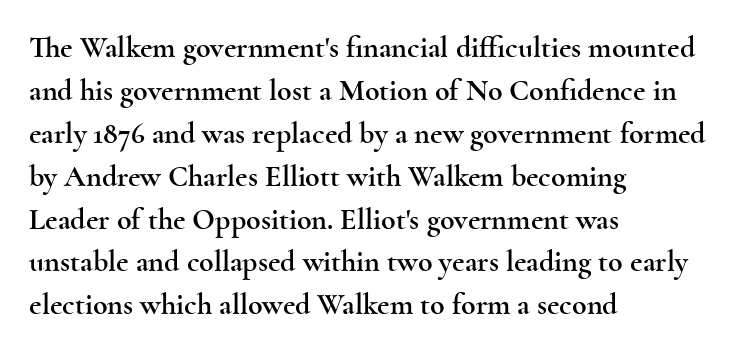
The image shows 30 px wide serif type, upright; set left-aligned, normal line spacing (1.43x), normal letter spacing, not underlined; a small x-height.
